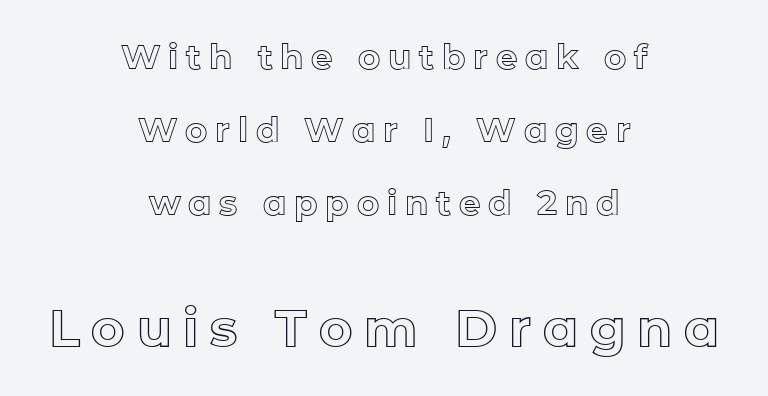
A clean baseline with only descenders dipping below it. Is there much room between lines? Yes — plenty of vertical air separates them. Scale increases going downward across the two blocks. Inter-character spacing is expanded well beyond the font's built-in metrics. Think of a printed novel: that variable character pitch is what you see here.
